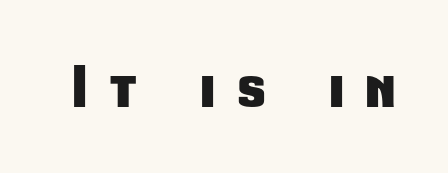
Q: Is the text bold? A: Yes.
Q: Is the typeface a serif or a sans-serif typeface? A: Sans-serif.
Q: Is the text underlined? A: No.
Q: Is the spacing between letters normal or unusually wide? A: Unusually wide.
Q: Width (condensed, normal, or wide)? A: Condensed.
Q: Stroke contrast? A: Low.
Q: x-height? A: Medium.
Q: Monospaced? A: No.
